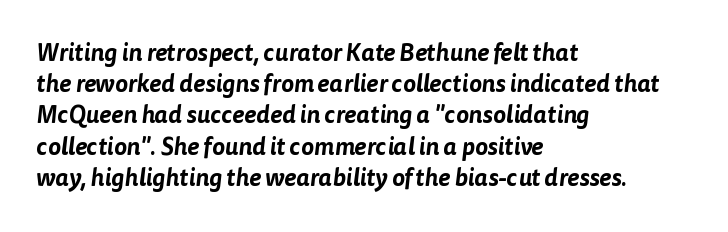
{"underline": "no", "align": "left", "line_spacing": "normal", "line_spacing_ratio": 1.3, "letter_spacing": "normal", "letter_spacing_em": 0.0, "glyph_px": 24}
